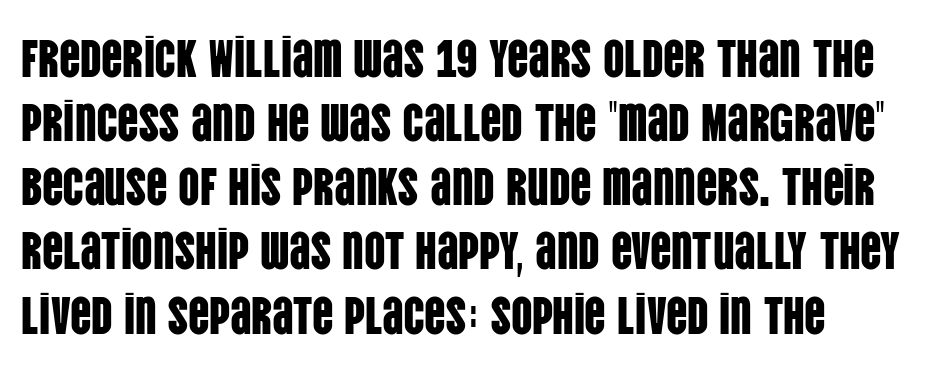
{"serif": "no", "italic": "no", "width": "condensed", "stroke_contrast": "low", "x_height": "large", "monospaced": "no", "underline": "no", "align": "left", "line_spacing_ratio": 1.21, "letter_spacing": "normal", "letter_spacing_em": 0.0, "glyph_px": 53}
